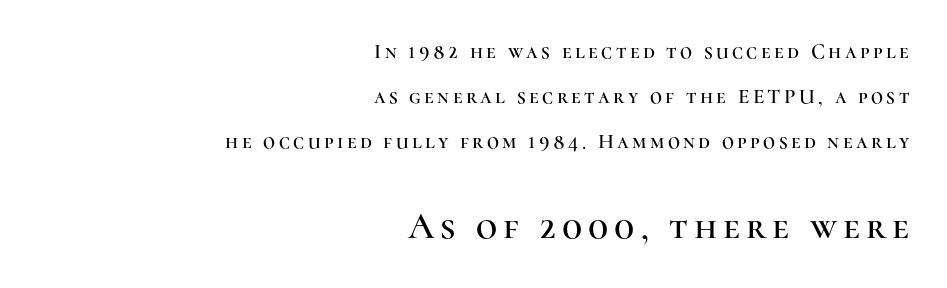
Bigger letters appear in the bottom chunk; the top chunk is reduced. The face used here is proportionally spaced, like ordinary book or web type. Quick note: underline off. One-word summary of the alignment: right. The type sits square on the baseline with zero lean. I'd call this a serif setting — the letters wear small feet.
